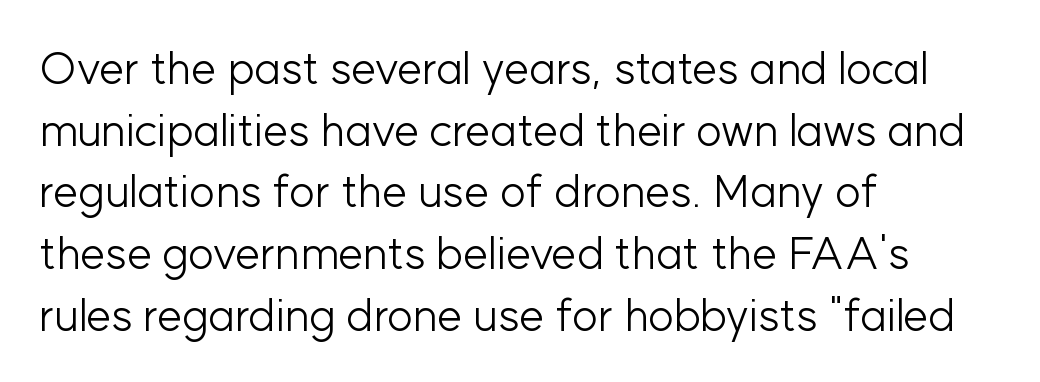
Q: Is the text bold? A: No.
Q: Is the text italic (slanted)? A: No, it is upright.
Q: Is the typeface a serif or a sans-serif typeface? A: Sans-serif.
Q: Is the text underlined? A: No.
Q: How is the paragraph aligned? A: Left-aligned.
Q: Is the spacing between letters normal or unusually wide? A: Normal.
Q: Is the spacing between lines tight, normal or loose? A: Normal.
Q: Width (condensed, normal, or wide)? A: Normal.
Q: Stroke contrast? A: Low.
Q: x-height? A: Medium.
Q: Monospaced? A: No.
